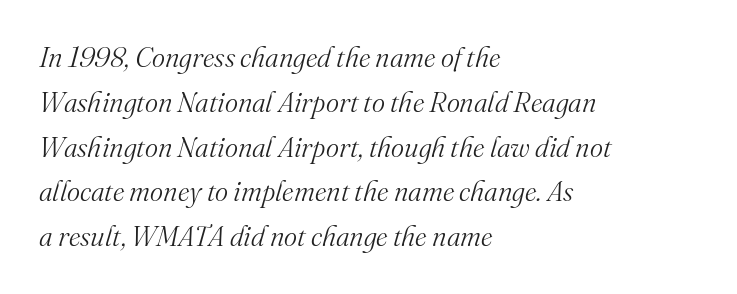
{"serif": "yes", "italic": "yes", "lean": "right", "slant_degrees": 16, "bold": "no", "weight": "light", "width": "normal", "stroke_contrast": "medium", "x_height": "small", "monospaced": "no", "underline": "no", "align": "left", "line_spacing": "normal", "line_spacing_ratio": 1.6, "letter_spacing": "normal", "letter_spacing_em": 0.0, "glyph_px": 28}
